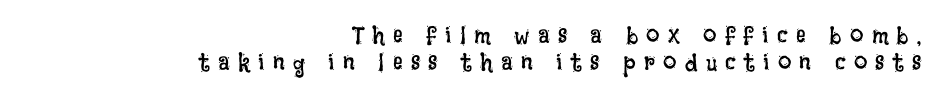
{"italic": "no", "bold": "no", "underline": "no", "align": "right", "line_spacing": "tight", "line_spacing_ratio": 1.12, "letter_spacing": "wide", "letter_spacing_em": 0.35, "glyph_px": 24}
